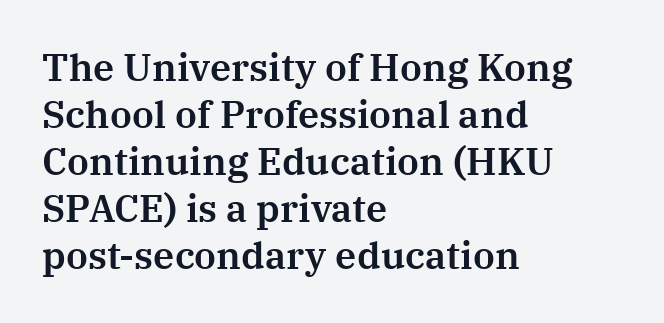
The image shows 38 px serif type, upright; set left-aligned, line spacing 1.24x, normal letter spacing, not underlined; medium stroke contrast and a medium x-height.
